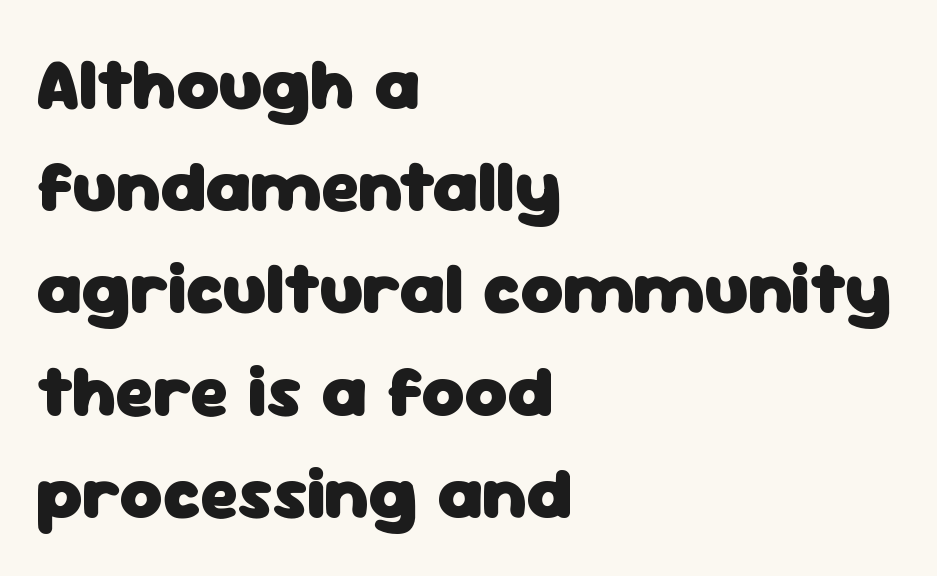
The image shows 73 px heavy sans-serif type, upright; set left-aligned, normal line spacing (1.4x), normal letter spacing, not underlined; low stroke contrast and a medium x-height.
